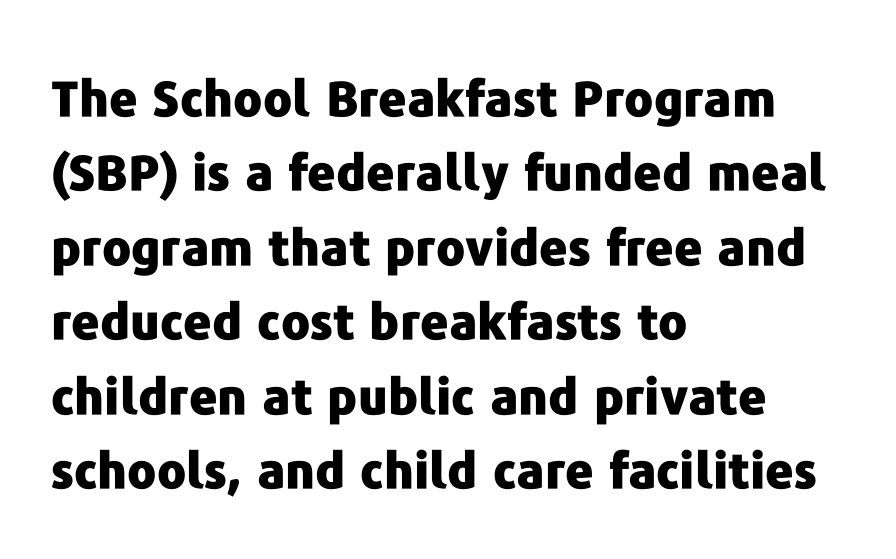
Letter spacing: default. This sample has the flowing, uneven cadence of proportional lettering. A full-strength bold gives these letters their thick strokes. Does the type have serifs? No, each stem ends abruptly. Does the copy run flush right? No — it runs flush left. This is the regular roman posture of the typeface.
